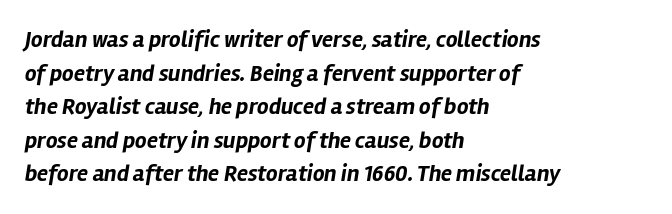
Q: Is the text bold? A: Yes.
Q: Is the text italic (slanted)? A: Yes, it leans right by about 12 degrees.
Q: Is the text underlined? A: No.
Q: How is the paragraph aligned? A: Left-aligned.
Q: Is the spacing between letters normal or unusually wide? A: Normal.
Q: Is the spacing between lines tight, normal or loose? A: Normal.
